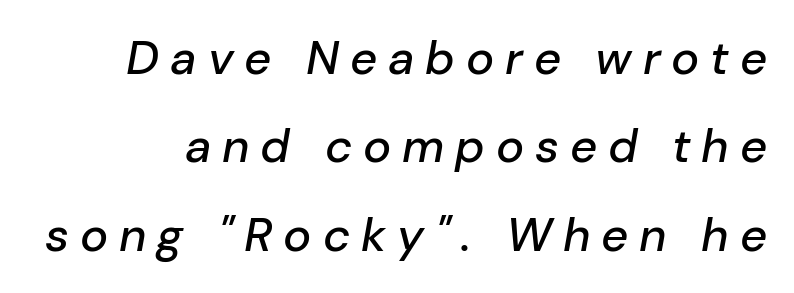
Q: Is the text italic (slanted)? A: Yes, it leans right by about 10 degrees.
Q: Is the text underlined? A: No.
Q: Is the spacing between letters normal or unusually wide? A: Unusually wide.
Q: Width (condensed, normal, or wide)? A: Normal.
Q: Stroke contrast? A: Low.
Q: x-height? A: Medium.
Q: Monospaced? A: No.
